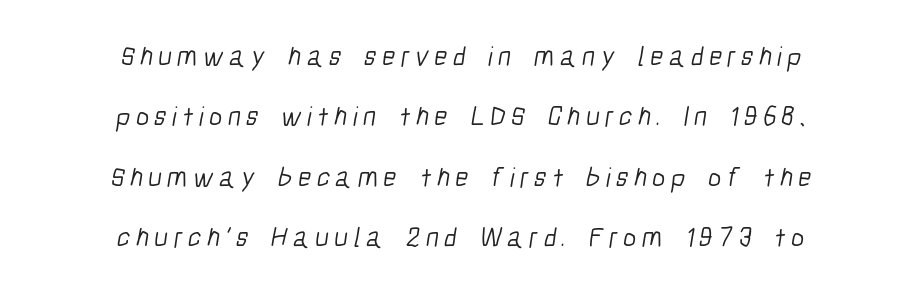
Q: Is the text bold? A: No.
Q: Is the typeface a serif or a sans-serif typeface? A: Sans-serif.
Q: Is the text underlined? A: No.
Q: How is the paragraph aligned? A: Centered.
Q: Is the spacing between lines tight, normal or loose? A: Loose.
Q: Width (condensed, normal, or wide)? A: Condensed.
Q: Stroke contrast? A: Low.
Q: x-height? A: Medium.
Q: Monospaced? A: No.
